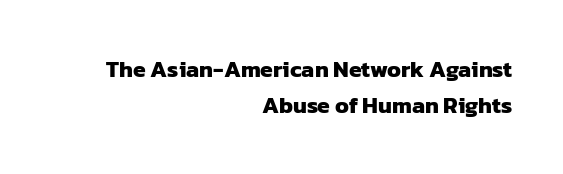
The typesetting leans heavy: a genuine bold. Honestly, the letter spacing is just normal — you wouldn't notice it. The baseline area is clear. Notice how the passage keeps a crisp vertical edge on the right only. Successive baselines arrive at the customary interval.
